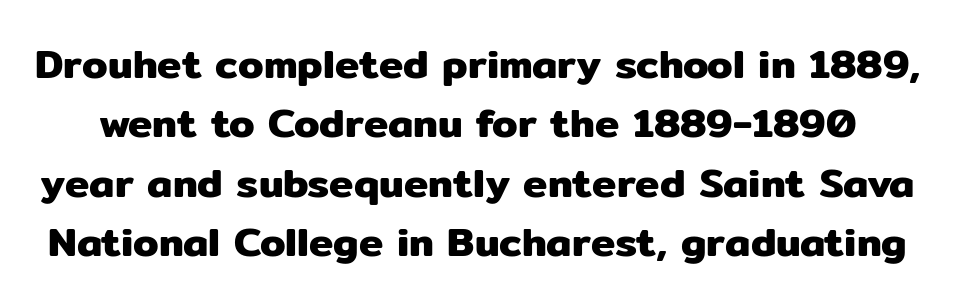
Is there any slant? The stems are plumb. The strip under each line holds only bare page. The letters advance in unequal steps, a hallmark of proportional type. Standard letterfit; no display-style spreading of the glyphs. Compared with typical paragraphs, the rows here are spaced about the same.
